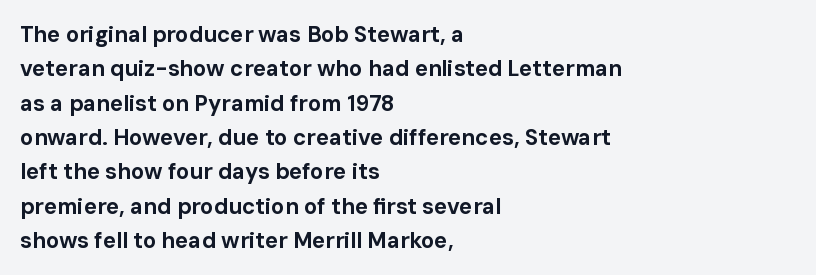
The image shows 22 px bold type, upright; set left-aligned, normal line spacing (1.56x), normal letter spacing, not underlined.
